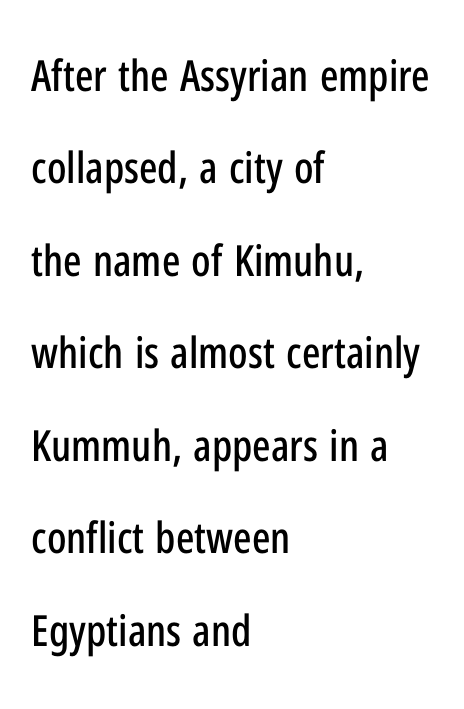
The image shows 43 px condensed sans-serif type, upright; set left-aligned, loose line spacing (2.15x), normal letter spacing, not underlined; low stroke contrast and a medium x-height.
